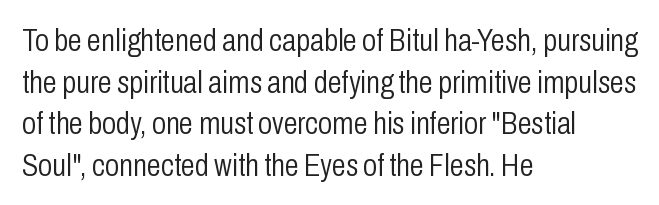
The image shows 32 px light, condensed sans-serif type, upright; set left-aligned, normal line spacing (1.3x), normal letter spacing, not underlined; low stroke contrast and a medium x-height.
